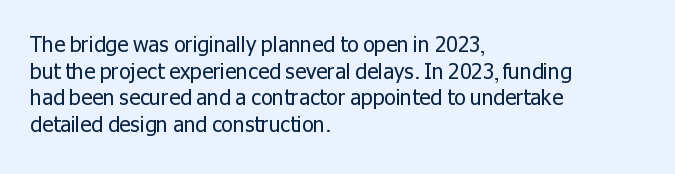
{"italic": "no", "bold": "no", "underline": "no", "align": "left", "line_spacing": "normal", "line_spacing_ratio": 1.27, "letter_spacing": "normal", "letter_spacing_em": 0.0, "glyph_px": 21}
